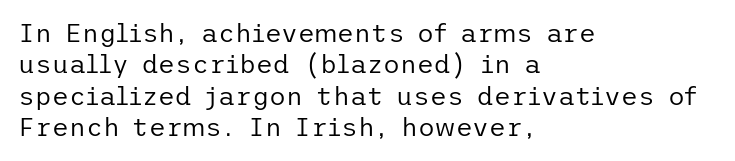
The image shows 26 px text type, upright; set left-aligned, line spacing 1.21x, normal letter spacing, not underlined.
